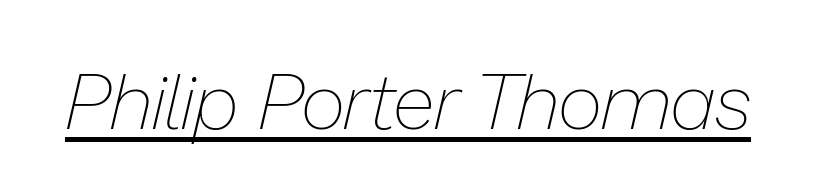
The image shows 78 px thin type, italic (leaning right); set normal letter spacing, underlined; low stroke contrast and a medium x-height.
